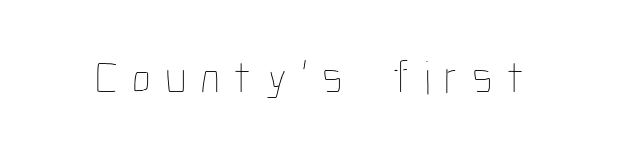
The image shows 48 px thin, condensed type, upright; set unusually wide letter spacing (+0.29 em), not underlined; low stroke contrast and a medium x-height.
